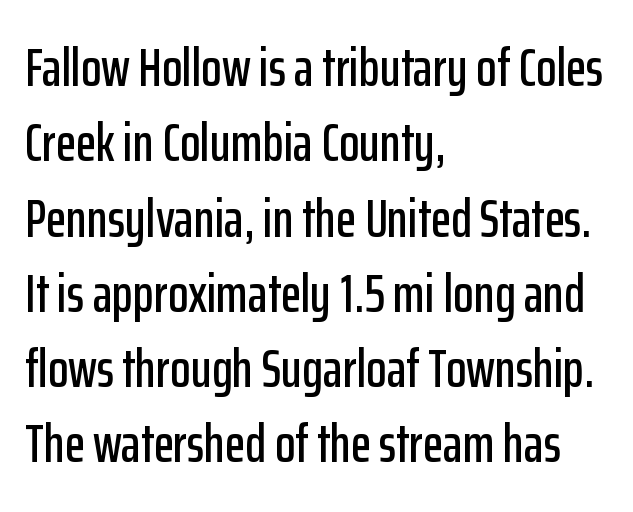
Q: Is the text italic (slanted)? A: No, it is upright.
Q: Is the typeface a serif or a sans-serif typeface? A: Sans-serif.
Q: Is the text underlined? A: No.
Q: How is the paragraph aligned? A: Left-aligned.
Q: Is the spacing between letters normal or unusually wide? A: Normal.
Q: Is the spacing between lines tight, normal or loose? A: Normal.
Q: Width (condensed, normal, or wide)? A: Condensed.
Q: Stroke contrast? A: Low.
Q: x-height? A: Medium.
Q: Monospaced? A: No.
